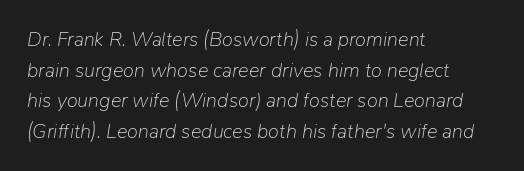
The image shows 20 px text type, italic (leaning right); set left-aligned, normal line spacing (1.53x), normal letter spacing, not underlined.
